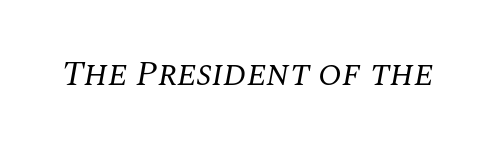
{"serif": "yes", "italic": "yes", "lean": "right", "slant_degrees": 10, "bold": "no", "weight": "regular", "width": "normal", "stroke_contrast": "medium", "x_height": "large", "monospaced": "no", "underline": "no", "letter_spacing": "normal", "letter_spacing_em": 0.0, "glyph_px": 35}
